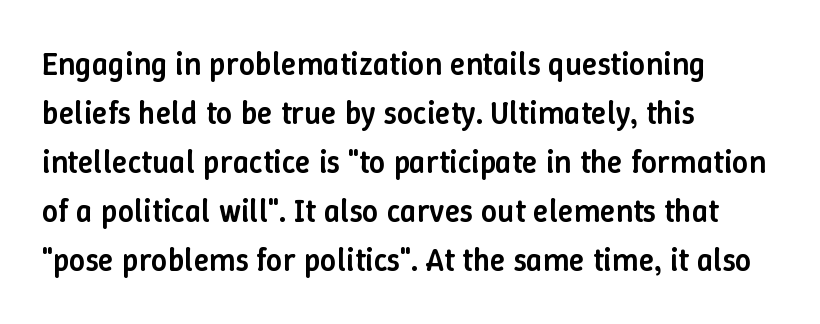
{"italic": "no", "bold": "semi", "weight": "semibold", "width": "normal", "stroke_contrast": "low", "x_height": "medium", "monospaced": "no", "underline": "no", "align": "left", "line_spacing": "normal", "line_spacing_ratio": 1.53, "letter_spacing": "normal", "letter_spacing_em": 0.0, "glyph_px": 32}
